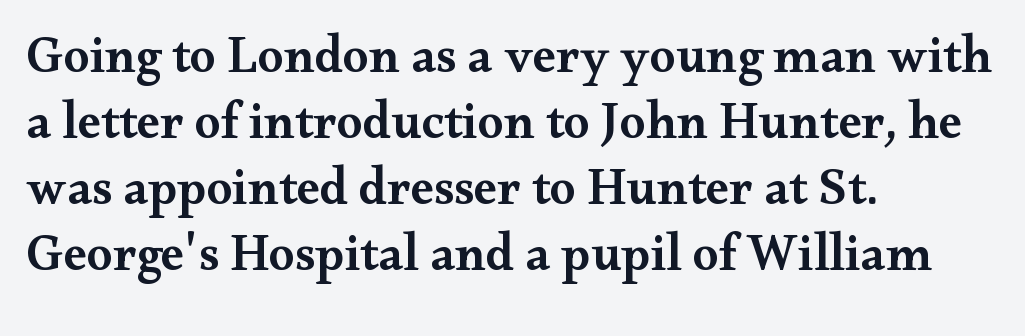
The image shows 52 px semibold, wide serif type, upright; set left-aligned, normal line spacing (1.27x), normal letter spacing, not underlined; medium stroke contrast and a small x-height.
